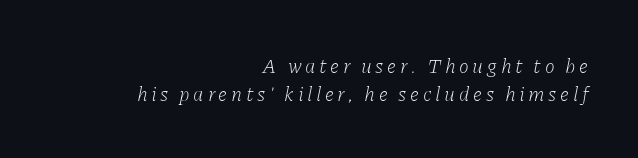
Q: Is the text bold? A: No.
Q: Is the text italic (slanted)? A: Yes, it leans right by about 11 degrees.
Q: Is the text underlined? A: No.
Q: How is the paragraph aligned? A: Right-aligned.
Q: Is the spacing between lines tight, normal or loose? A: Normal.
